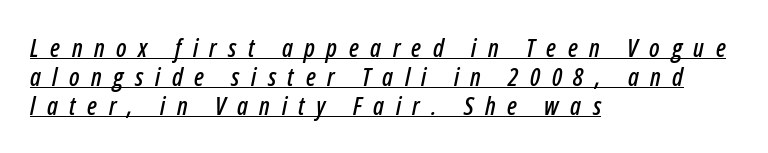
Q: Is the text italic (slanted)? A: Yes, it leans right by about 12 degrees.
Q: Is the text underlined? A: Yes.
Q: How is the paragraph aligned? A: Left-aligned.
Q: Is the spacing between letters normal or unusually wide? A: Unusually wide.
